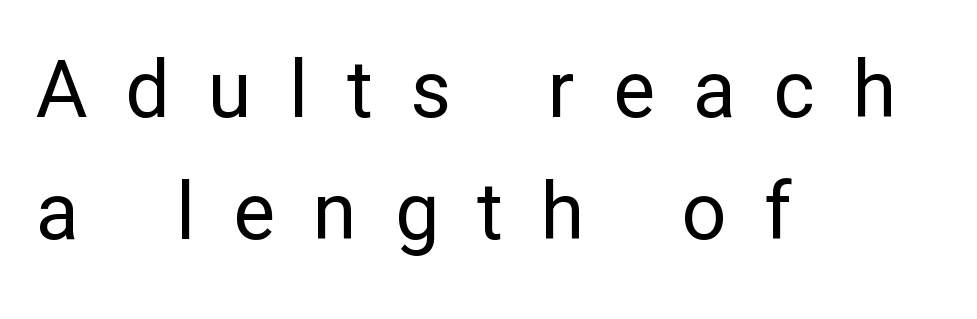
The image shows 79 px regular-weight sans-serif type, upright; set left-aligned, normal line spacing (1.55x), unusually wide letter spacing (+0.48 em), not underlined; low stroke contrast and a medium x-height.
